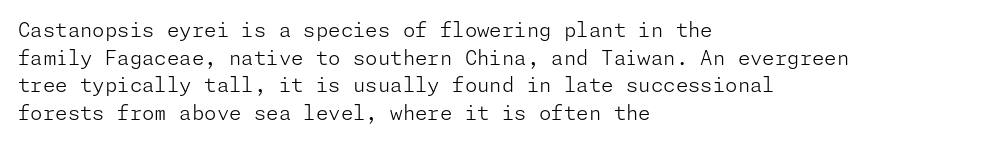
This rendering leaves character spacing at its baseline value. These lines stack with their left ends in a neat column. Reading down the column, the eye jumps a familiar distance to each next line. Stroke mass is kept to a normal reading level or below. Unlike italic type, these characters show no tilt at all. No word sits above an underline.
